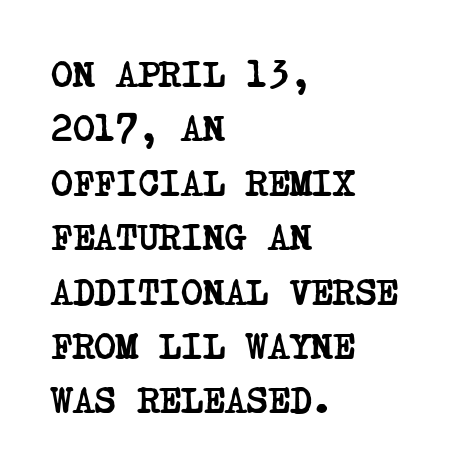
Q: Is the text bold? A: Yes.
Q: Is the typeface a serif or a sans-serif typeface? A: Serif.
Q: Is the text underlined? A: No.
Q: How is the paragraph aligned? A: Left-aligned.
Q: Is the spacing between letters normal or unusually wide? A: Normal.
Q: Is the spacing between lines tight, normal or loose? A: Normal.
Q: Width (condensed, normal, or wide)? A: Condensed.
Q: Stroke contrast? A: Low.
Q: x-height? A: Large.
